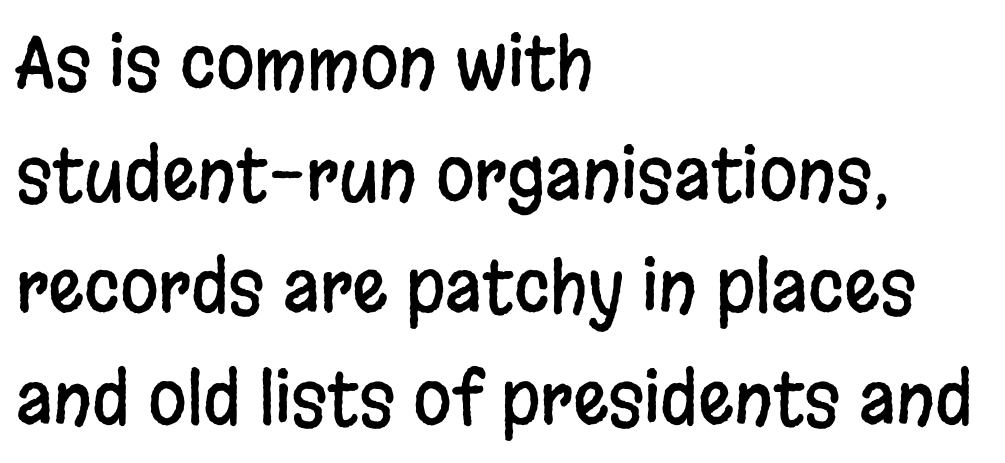
The letters advance in unequal steps, a hallmark of proportional type. Each letter's strokes conclude bluntly, with no projecting serifs. The string is rendered with underlining switched off. Left-aligned paragraph, ragged on the right.
